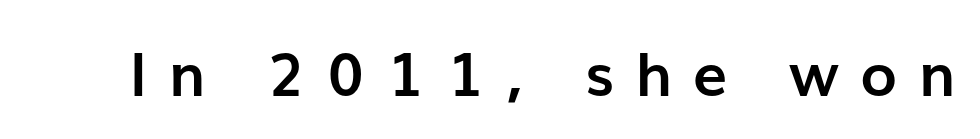
The image shows 61 px semibold sans-serif type, upright; set unusually wide letter spacing (+0.36 em), not underlined; low stroke contrast and a medium x-height.
